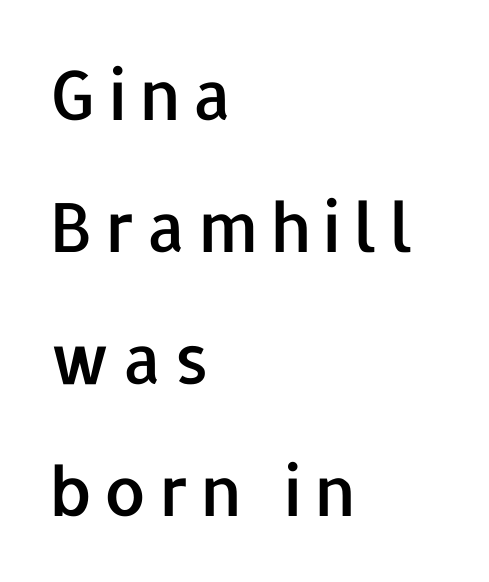
{"serif": "no", "italic": "no", "width": "normal", "stroke_contrast": "low", "x_height": "medium", "monospaced": "no", "underline": "no", "align": "left", "line_spacing": "loose", "line_spacing_ratio": 1.94, "glyph_px": 68}
